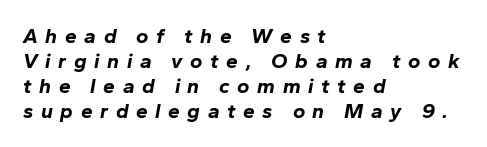
The image shows 21 px bold type, italic (leaning right); set left-aligned, line spacing 1.19x, unusually wide letter spacing (+0.36 em), not underlined.
